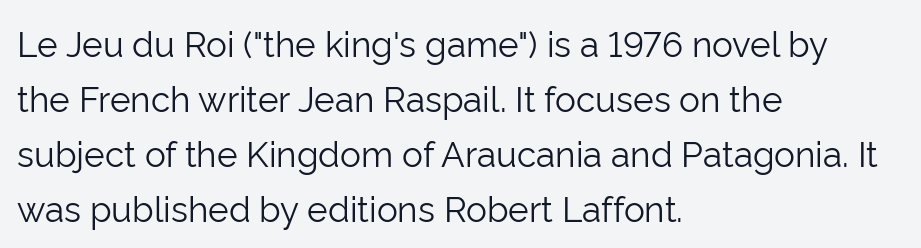
The image shows 35 px light sans-serif type, upright; set left-aligned, normal line spacing (1.57x), normal letter spacing, not underlined; low stroke contrast and a medium x-height.
